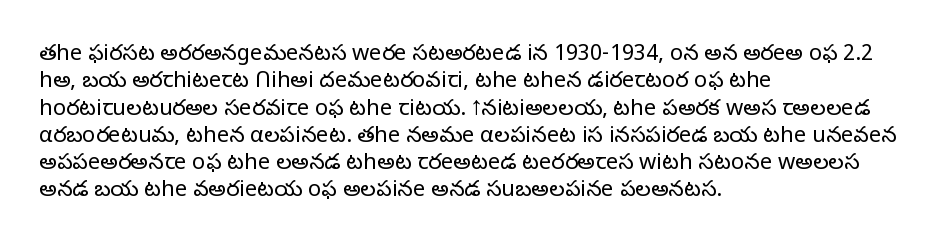
{"italic": "no", "bold": "no", "underline": "no", "align": "left", "line_spacing_ratio": 1.24, "letter_spacing": "normal", "letter_spacing_em": 0.0, "glyph_px": 22}
